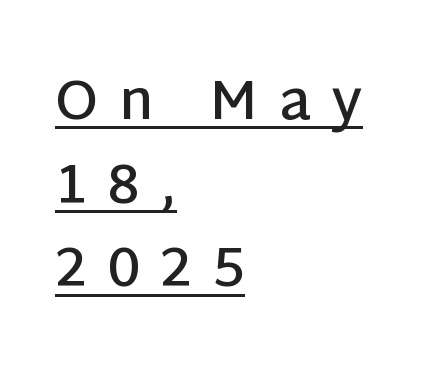
The image shows 55 px semibold sans-serif type, upright; set left-aligned, normal line spacing (1.52x), unusually wide letter spacing (+0.38 em), underlined; low stroke contrast and a large x-height.
